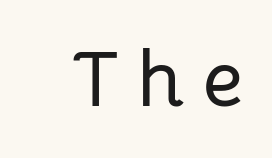
The letters advance in unequal steps, a hallmark of proportional type. You can tell it's not italic because the verticals are truly vertical. Note: no serifs on the glyphs. Short note: letters widely spaced.
